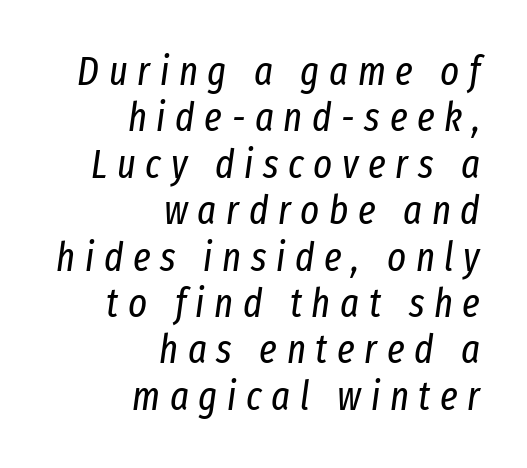
{"italic": "yes", "lean": "right", "slant_degrees": 8, "bold": "no", "weight": "regular", "width": "condensed", "stroke_contrast": "low", "x_height": "medium", "monospaced": "no", "underline": "no", "align": "right", "line_spacing_ratio": 1.16, "letter_spacing": "wide", "letter_spacing_em": 0.24, "glyph_px": 40}
